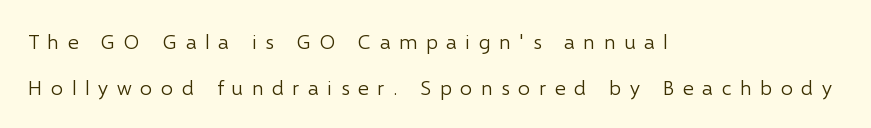
{"italic": "no", "bold": "no", "underline": "no", "align": "left", "line_spacing": "loose", "line_spacing_ratio": 2.18, "letter_spacing": "wide", "letter_spacing_em": 0.41, "glyph_px": 21}
